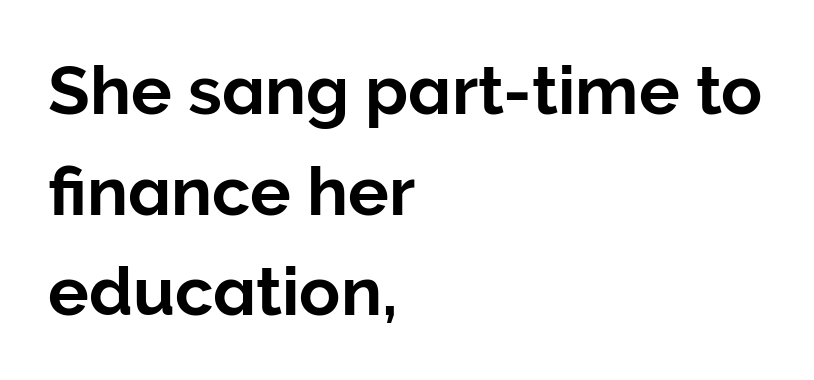
{"serif": "no", "italic": "no", "width": "normal", "stroke_contrast": "low", "x_height": "medium", "monospaced": "no", "underline": "no", "align": "left", "line_spacing": "normal", "line_spacing_ratio": 1.48, "letter_spacing": "normal", "letter_spacing_em": 0.0, "glyph_px": 68}
